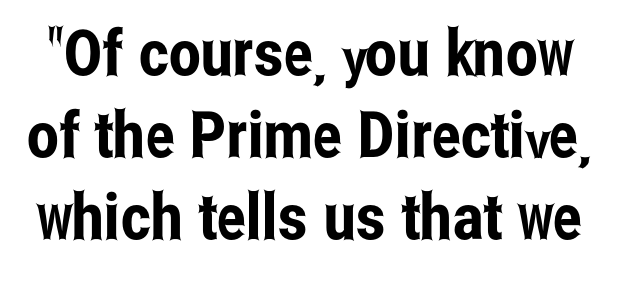
Note: no serifs on the glyphs. Students, note that the glyphs here touch the page at normal intervals. Here the designer chose a conventional face with non-uniform glyph widths. Check the space under the baseline: it is left empty. Evenly set lines give the paragraph a standard silhouette. Unlike italic type, these characters show no tilt at all.
